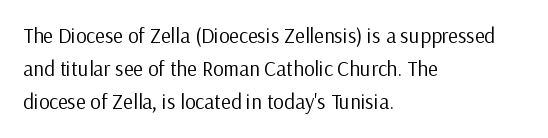
Upright lettering throughout. The rows are spaced the way most documents space them. These lines stack with their left ends in a neat column. The space beneath each line is pristine and unruled. This sample uses plain, unmodified letter spacing. Stem width sits at or under what a default text font uses.
